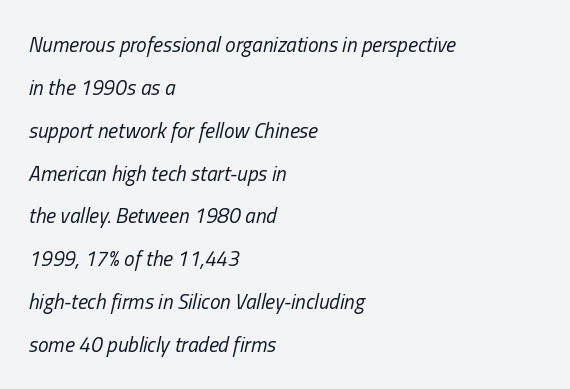
Weight class: somewhere from thin through regular. What stands out about the letter spacing? Nothing — it is the standard amount. The letters are slanted; this is an italic face. The glyphs are unaccompanied by any horizontal stroke below them. The compositor pushed each line to the left boundary. Airy leading.
